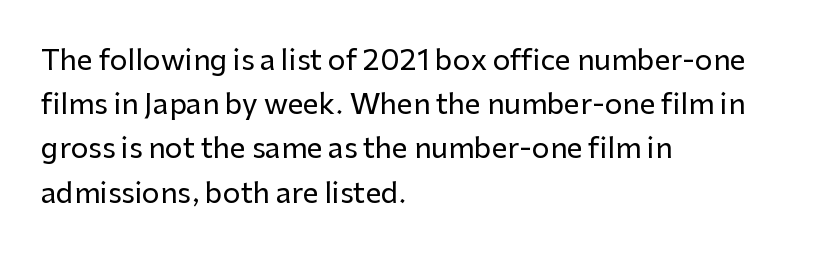
Q: Is the text italic (slanted)? A: No, it is upright.
Q: Is the typeface a serif or a sans-serif typeface? A: Sans-serif.
Q: Is the text underlined? A: No.
Q: How is the paragraph aligned? A: Left-aligned.
Q: Is the spacing between letters normal or unusually wide? A: Normal.
Q: Is the spacing between lines tight, normal or loose? A: Normal.
Q: Width (condensed, normal, or wide)? A: Normal.
Q: Stroke contrast? A: Low.
Q: x-height? A: Medium.
Q: Monospaced? A: No.
